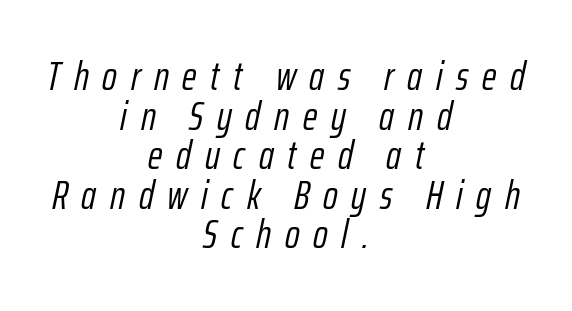
Interline gaps are noticeably narrow in this sample. The letterforms stand isolated, each surrounded by extra space. In terms of posture, this sample is oblique. Proportional: the letters do not fall into vertical columns. Each stroke keeps to a modest, everyday thickness or less. Layout note: lines centered.
